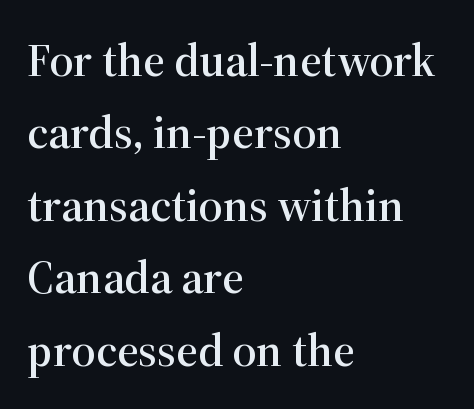
Q: Is the text italic (slanted)? A: No, it is upright.
Q: Is the typeface a serif or a sans-serif typeface? A: Serif.
Q: Is the text underlined? A: No.
Q: How is the paragraph aligned? A: Left-aligned.
Q: Is the spacing between letters normal or unusually wide? A: Normal.
Q: Is the spacing between lines tight, normal or loose? A: Normal.
Q: Width (condensed, normal, or wide)? A: Normal.
Q: Stroke contrast? A: High.
Q: x-height? A: Medium.
Q: Monospaced? A: No.
